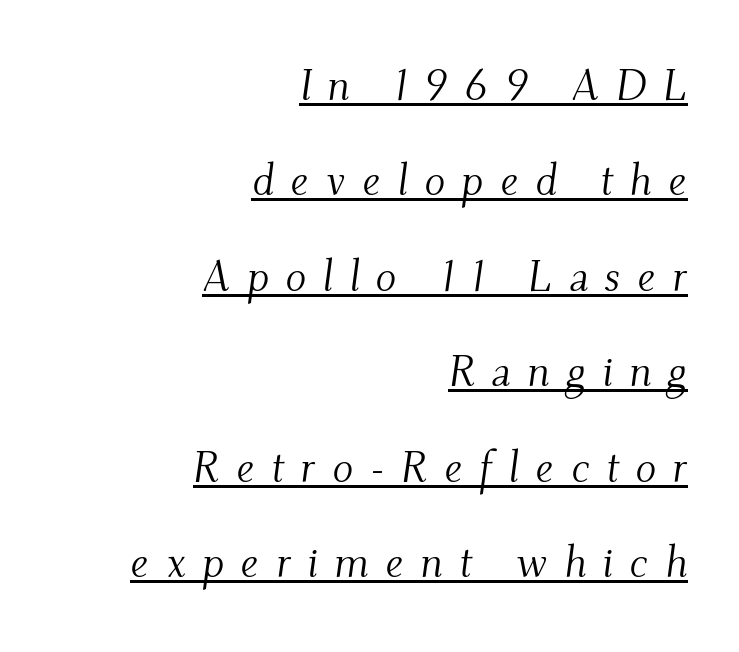
The image shows 43 px light serif type, italic (leaning right); set right-aligned, loose line spacing (2.22x), unusually wide letter spacing (+0.38 em), underlined; medium stroke contrast and a small x-height.
